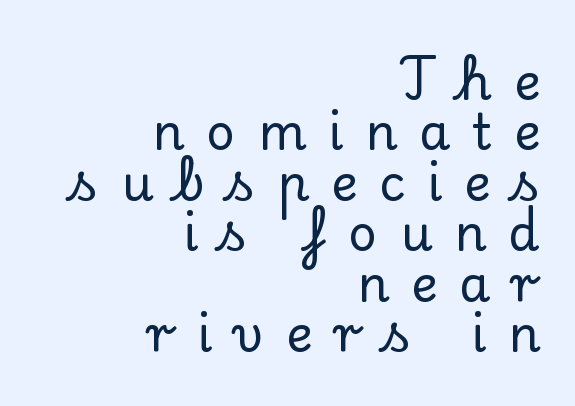
{"serif": "yes", "italic": "no", "width": "normal", "stroke_contrast": "low", "x_height": "small", "monospaced": "no", "underline": "no", "align": "right", "line_spacing": "tight", "line_spacing_ratio": 1.01, "letter_spacing": "wide", "letter_spacing_em": 0.44, "glyph_px": 50}
